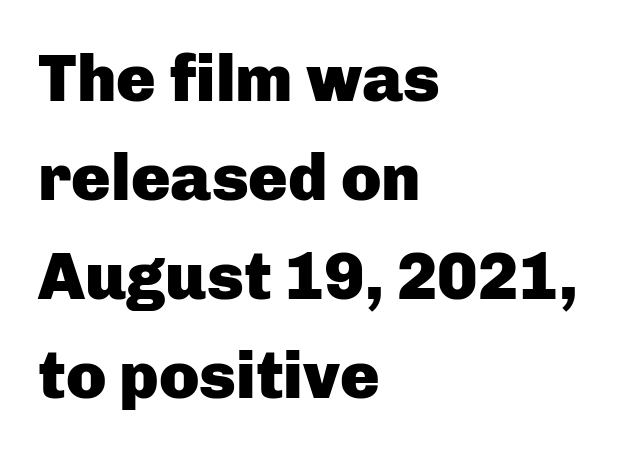
Q: Is the text bold? A: Yes.
Q: Is the text italic (slanted)? A: No, it is upright.
Q: Is the typeface a serif or a sans-serif typeface? A: Sans-serif.
Q: Is the text underlined? A: No.
Q: How is the paragraph aligned? A: Left-aligned.
Q: Is the spacing between letters normal or unusually wide? A: Normal.
Q: Is the spacing between lines tight, normal or loose? A: Normal.
Q: Width (condensed, normal, or wide)? A: Normal.
Q: Stroke contrast? A: Low.
Q: x-height? A: Medium.
Q: Monospaced? A: No.
